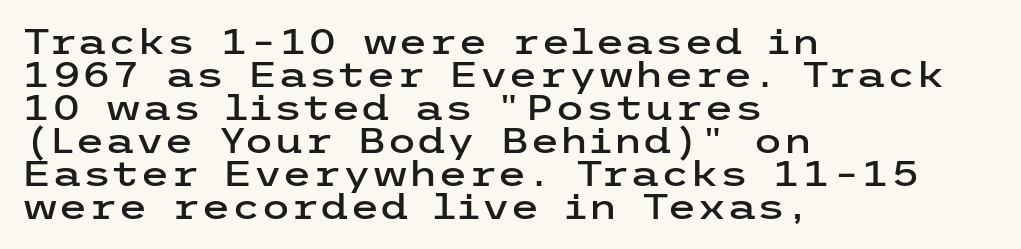
{"serif": "no", "italic": "no", "width": "wide", "stroke_contrast": "low", "x_height": "medium", "underline": "no", "align": "left", "line_spacing": "tight", "line_spacing_ratio": 0.97, "letter_spacing": "normal", "letter_spacing_em": 0.0, "glyph_px": 34}
